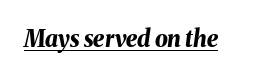
The image shows 23 px bold type, italic (leaning right); set normal letter spacing, underlined.
